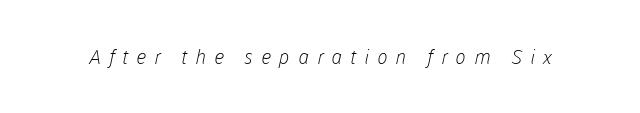
The image shows 20 px text type; set unusually wide letter spacing (+0.4 em), not underlined.
